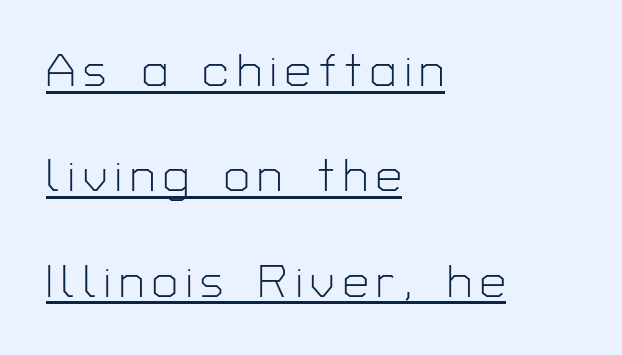
{"serif": "no", "italic": "no", "bold": "no", "weight": "light", "width": "normal", "stroke_contrast": "low", "x_height": "medium", "monospaced": "no", "underline": "yes", "align": "left", "line_spacing": "loose", "line_spacing_ratio": 2.29, "glyph_px": 46}
